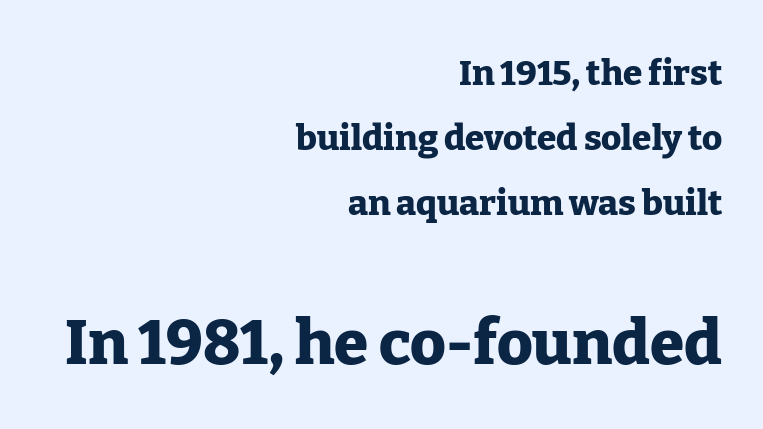
Q: Is the text bold? A: Yes.
Q: Is the text italic (slanted)? A: No, it is upright.
Q: Is the typeface a serif or a sans-serif typeface? A: Serif.
Q: Is the text underlined? A: No.
Q: How is the paragraph aligned? A: Right-aligned.
Q: Is the spacing between letters normal or unusually wide? A: Normal.
Q: Which block of text is set in a larger size, the first (top) or the second (bottom)? A: The second (bottom) one.
Q: Width (condensed, normal, or wide)? A: Normal.
Q: Stroke contrast? A: Low.
Q: x-height? A: Medium.
Q: Monospaced? A: No.
